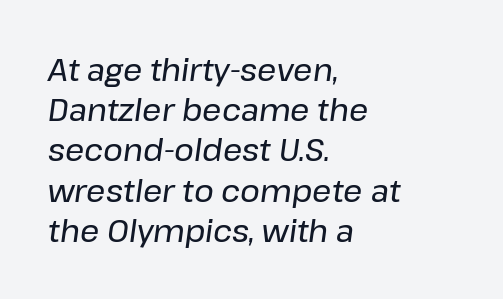
The image shows 30 px text type, italic (leaning right); set left-aligned, normal line spacing (1.34x), normal letter spacing, not underlined; low stroke contrast and a medium x-height.
